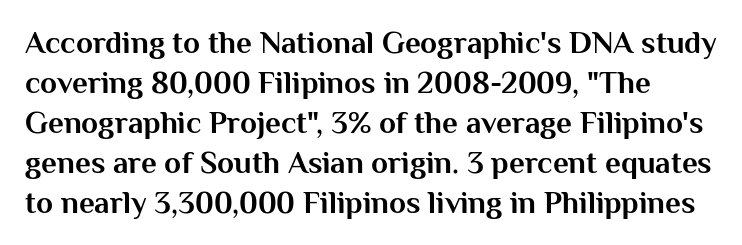
Evenly set lines give the paragraph a standard silhouette. Italic: no, the glyphs are upright roman. You could not count columns in this text — the font is proportionally spaced. Type style note: lacks serifs. These lines keep a tight, regular rhythm from letter to letter.
